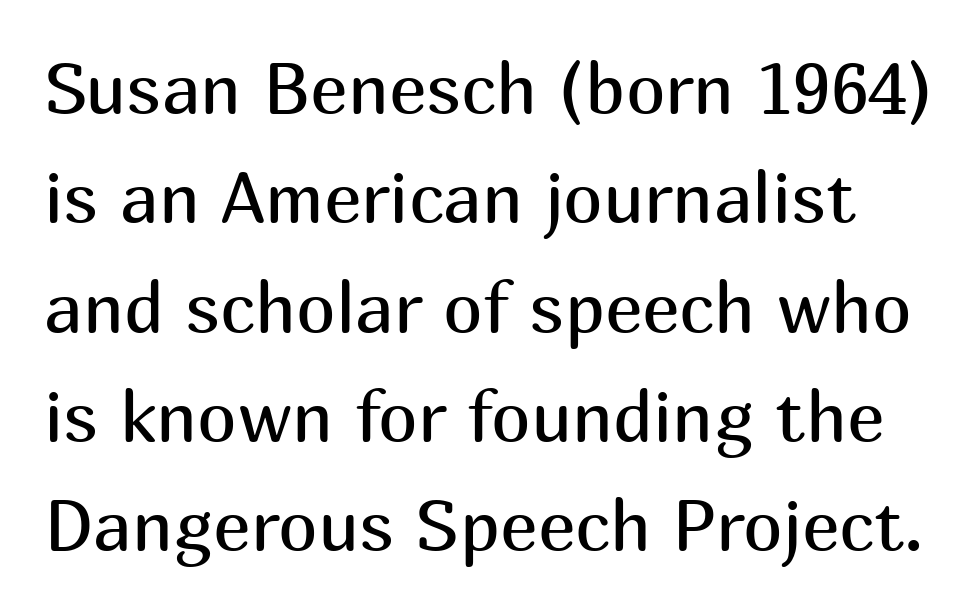
A bare baseline throughout the passage. The text was rendered using a sans face with plain stroke endings. Tall strokes in this sample are plumb rather than angled. Is the type heavy? It reads as light-to-regular instead. These lines sit exactly where default settings would place them.
